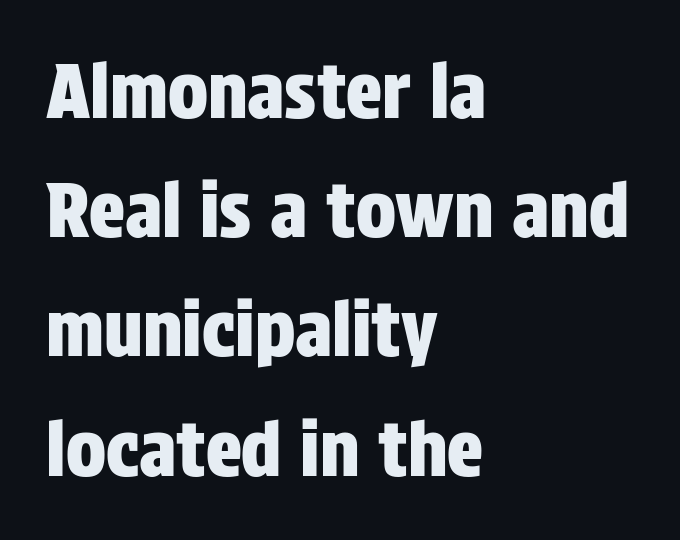
No extra tracking has been applied to these lines. The strip under each line holds only bare page. Visually the block forms a straight wall on the left and a jagged coastline on the right. The passage shown is typeset with a sans-serif family.
